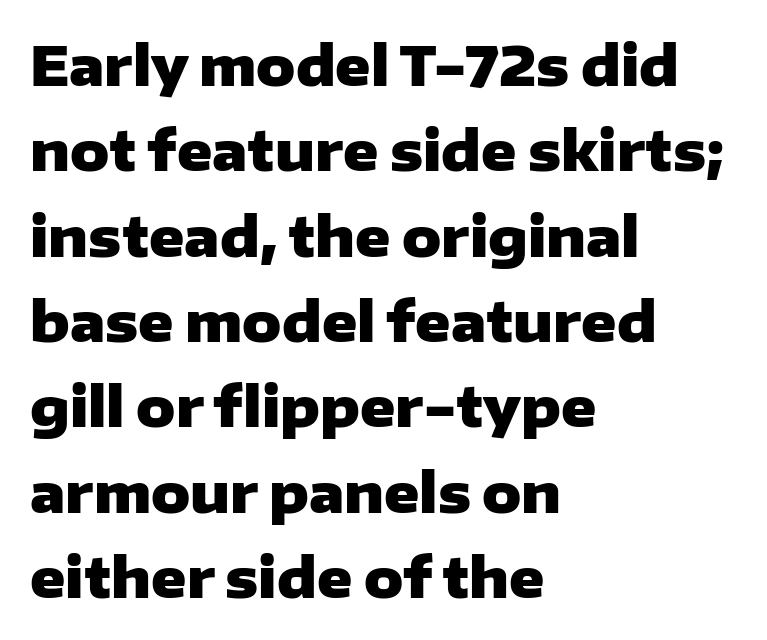
{"serif": "no", "italic": "no", "bold": "yes", "weight": "heavy", "width": "wide", "stroke_contrast": "low", "x_height": "medium", "monospaced": "no", "underline": "no", "align": "left", "line_spacing": "normal", "line_spacing_ratio": 1.58, "letter_spacing": "normal", "letter_spacing_em": 0.0, "glyph_px": 54}
